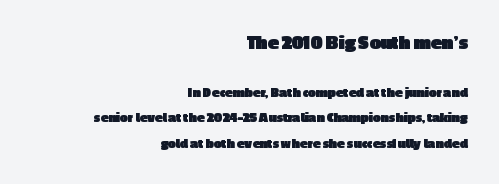
{"italic": "no", "bold": "yes", "underline": "no", "align": "right", "line_spacing_ratio": 1.83, "letter_spacing": "normal", "letter_spacing_em": 0.0, "larger_block": "first", "size_ratio": 1.43, "glyph_px": 20}
